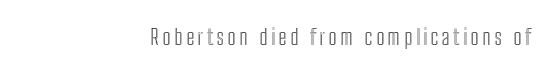
{"italic": "no", "underline": "no", "align": "right", "glyph_px": 22}
